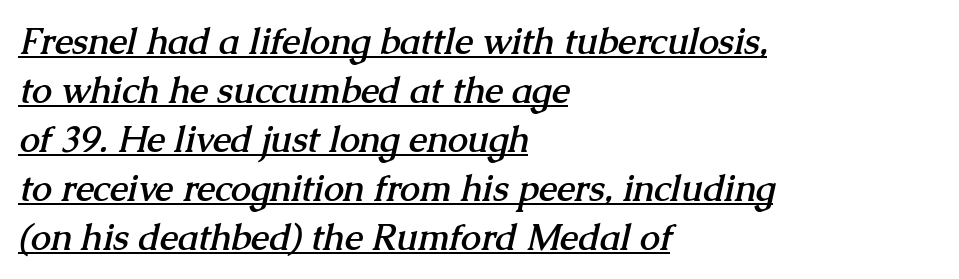
These words are printed bold, with thick strokes throughout. Alignment: flush left. Looks like regular typesetting: each glyph gets only the width it needs. I'd call this a serif setting — the letters wear small feet. What stands out about the letter spacing? Nothing — it is the standard amount. Evenly set lines give the paragraph a standard silhouette.
